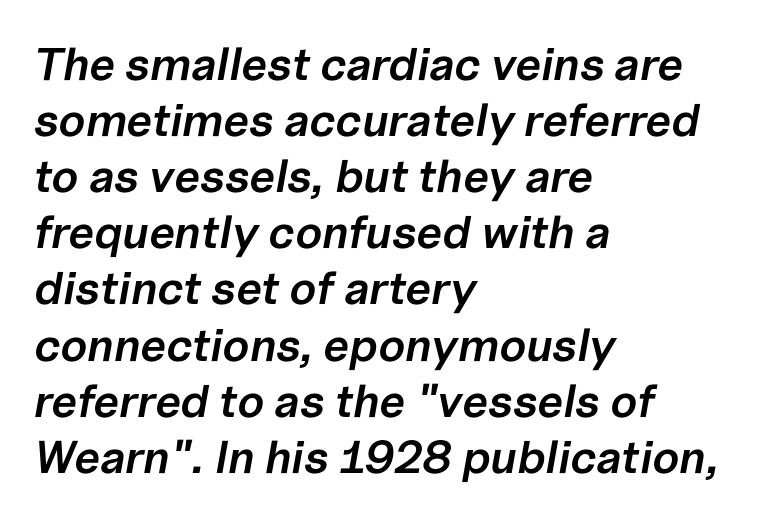
Q: Is the text bold? A: Semi-bold.
Q: Is the text italic (slanted)? A: Yes, it leans right by about 10 degrees.
Q: Is the text underlined? A: No.
Q: How is the paragraph aligned? A: Left-aligned.
Q: Is the spacing between letters normal or unusually wide? A: Normal.
Q: Width (condensed, normal, or wide)? A: Normal.
Q: Stroke contrast? A: Low.
Q: x-height? A: Medium.
Q: Monospaced? A: No.
